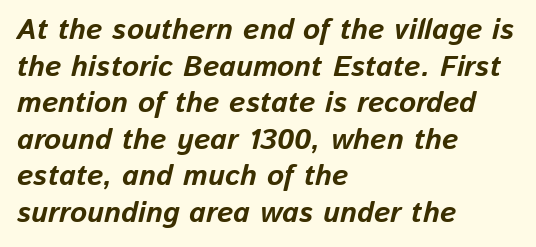
Each letter keeps its own natural width here, so spacing adapts to shape. Between one letter and the next there's only the usual sliver of space. Slant detected: the letters are inclined. The setting favours the left margin, as ordinary paragraphs usually do. Type without underlining.
